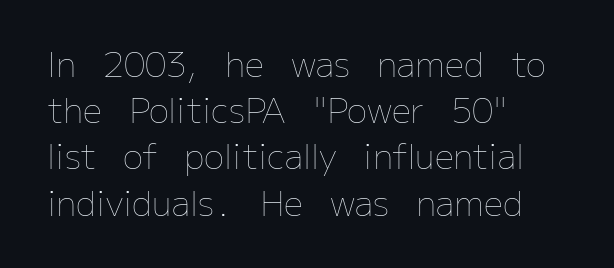
{"italic": "no", "bold": "no", "weight": "thin", "width": "normal", "stroke_contrast": "low", "x_height": "medium", "monospaced": "no", "underline": "no", "align": "left", "line_spacing": "normal", "line_spacing_ratio": 1.36, "letter_spacing": "normal", "letter_spacing_em": 0.0, "glyph_px": 34}
